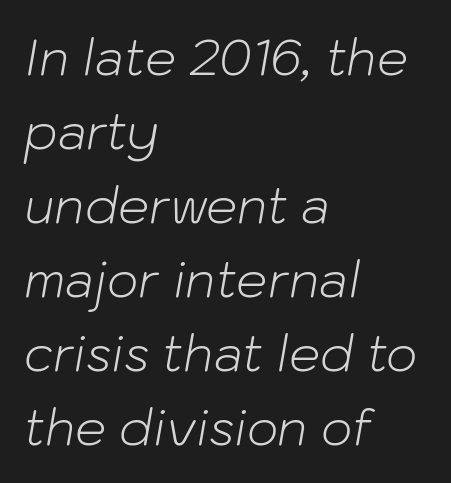
This sample uses an oblique cut, with every glyph tilted off the vertical. Think of a printed novel: that variable character pitch is what you see here. Reading down the block, your eye returns to a fixed left position each line. Heft: none added — not bold. The words here are not underlined. The line-height multiplier appears to be the usual default.
